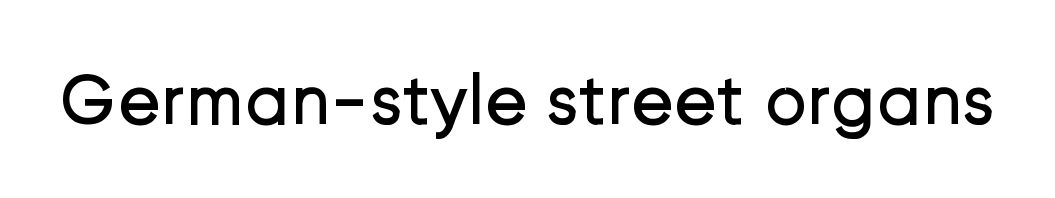
The image shows 72 px regular-weight sans-serif type, upright; set normal letter spacing, not underlined; low stroke contrast and a medium x-height.
